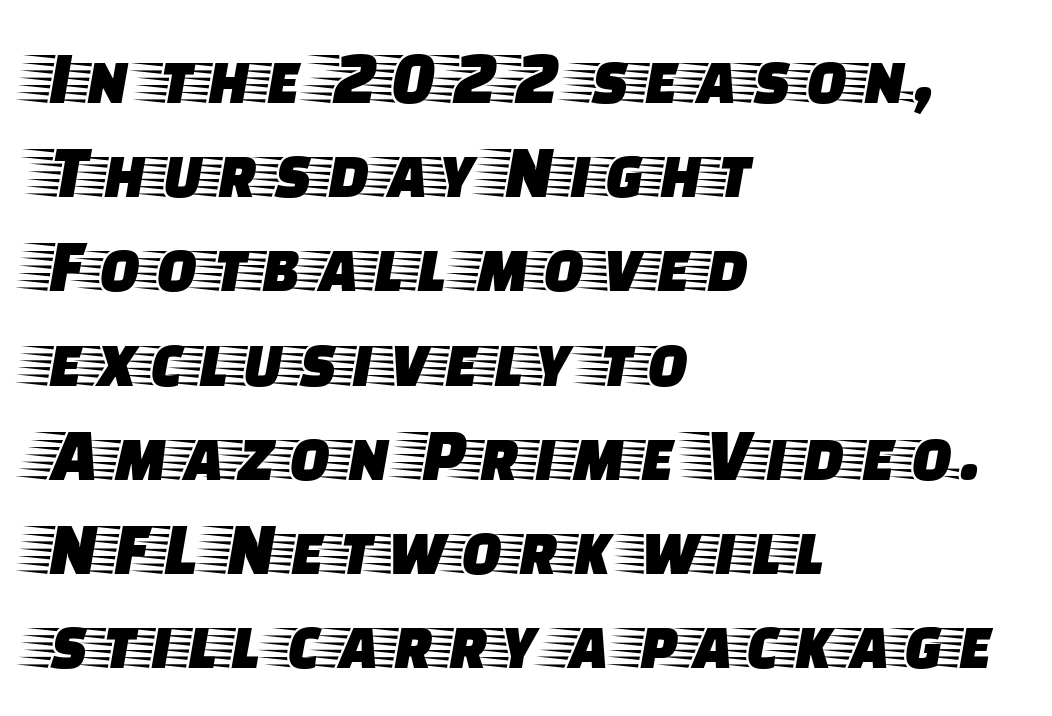
Q: Is the text italic (slanted)? A: Yes.
Q: Is the typeface a serif or a sans-serif typeface? A: Serif.
Q: Is the text underlined? A: No.
Q: How is the paragraph aligned? A: Left-aligned.
Q: Is the spacing between letters normal or unusually wide? A: Normal.
Q: Width (condensed, normal, or wide)? A: Wide.
Q: Stroke contrast? A: Low.
Q: x-height? A: Large.
Q: Monospaced? A: No.
